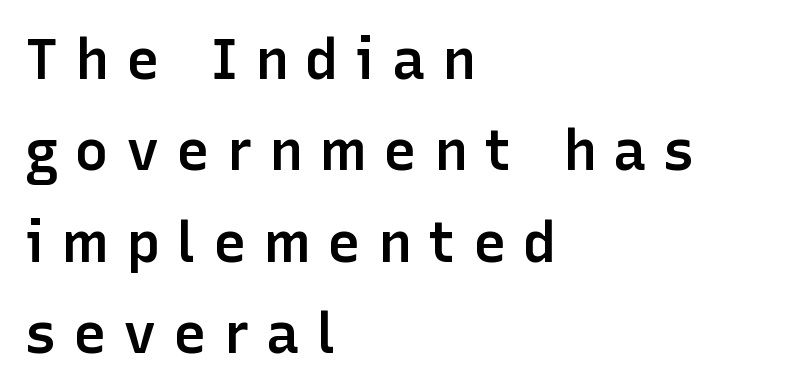
Q: Is the text bold? A: Semi-bold.
Q: Is the text italic (slanted)? A: No, it is upright.
Q: Is the typeface a serif or a sans-serif typeface? A: Sans-serif.
Q: Is the text underlined? A: No.
Q: How is the paragraph aligned? A: Left-aligned.
Q: Is the spacing between letters normal or unusually wide? A: Unusually wide.
Q: Is the spacing between lines tight, normal or loose? A: Normal.
Q: Width (condensed, normal, or wide)? A: Normal.
Q: Stroke contrast? A: Low.
Q: x-height? A: Medium.
Q: Monospaced? A: No.
